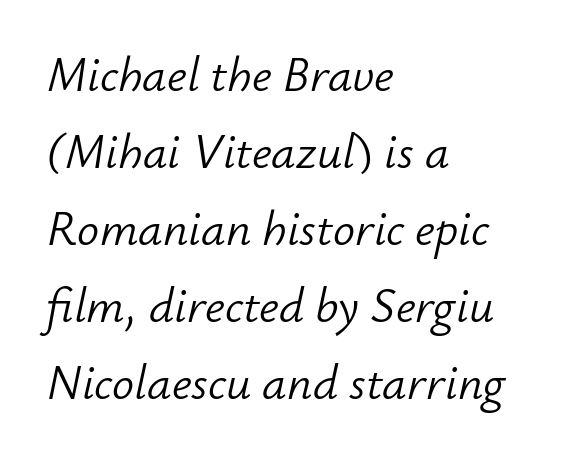
{"italic": "yes", "lean": "right", "slant_degrees": 12, "bold": "no", "weight": "light", "width": "normal", "stroke_contrast": "low", "x_height": "small", "monospaced": "no", "underline": "no", "align": "left", "line_spacing": "normal", "line_spacing_ratio": 1.57, "letter_spacing": "normal", "letter_spacing_em": 0.0, "glyph_px": 49}
